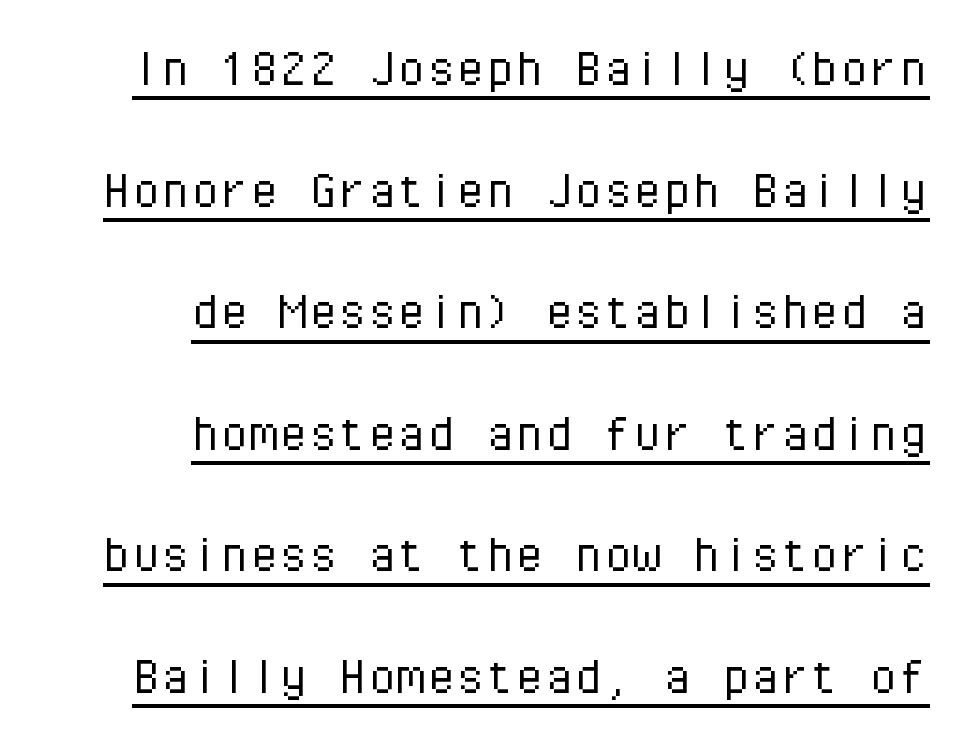
Where is the straight margin? On the right. I'd call this a sans setting — the letters go barefoot. Posture: straight, roman, zero tilt. A great deal of white space separates one row of letters from the next. Is there an underline? Yes — a line sits under the letters. These lines are rendered in a fixed-pitch font.
